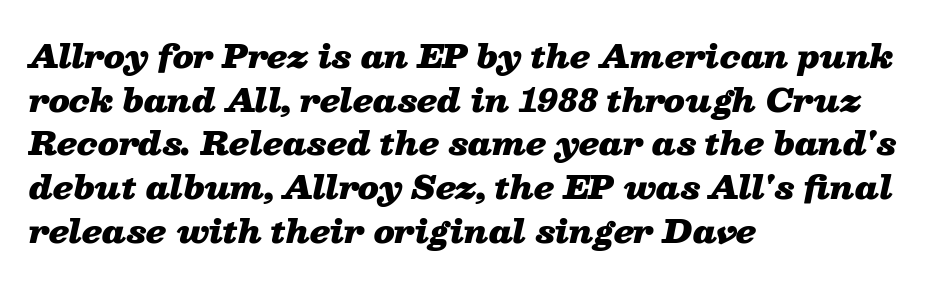
Q: Is the text bold? A: Yes.
Q: Is the text italic (slanted)? A: Yes, it leans right by about 13 degrees.
Q: Is the text underlined? A: No.
Q: How is the paragraph aligned? A: Left-aligned.
Q: Is the spacing between letters normal or unusually wide? A: Normal.
Q: Is the spacing between lines tight, normal or loose? A: Normal.
Q: Width (condensed, normal, or wide)? A: Wide.
Q: Stroke contrast? A: Low.
Q: x-height? A: Medium.
Q: Monospaced? A: No.
